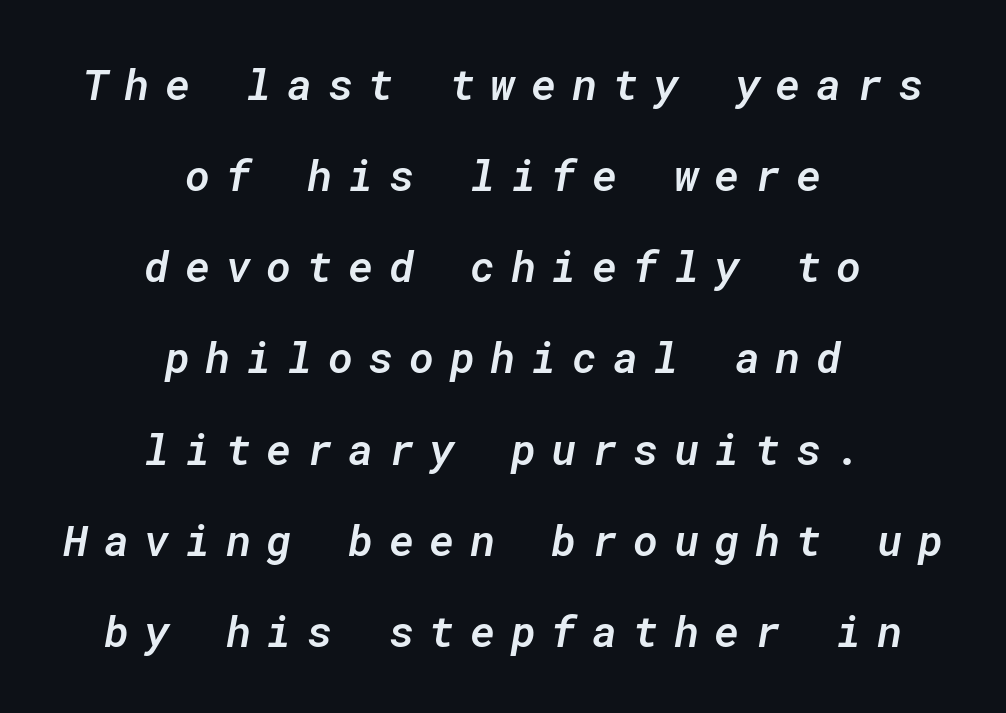
Q: Is the text bold? A: Semi-bold.
Q: Is the text italic (slanted)? A: Yes, it leans right by about 10 degrees.
Q: Is the text underlined? A: No.
Q: How is the paragraph aligned? A: Centered.
Q: Is the spacing between letters normal or unusually wide? A: Unusually wide.
Q: Is the spacing between lines tight, normal or loose? A: Loose.
Q: Width (condensed, normal, or wide)? A: Normal.
Q: Stroke contrast? A: Low.
Q: x-height? A: Medium.
Q: Monospaced? A: Yes.
